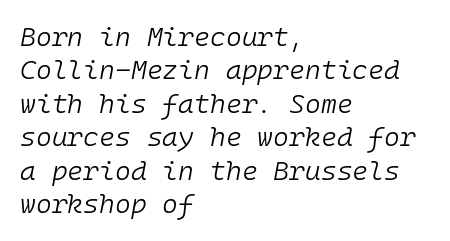
Q: Is the text bold? A: No.
Q: Is the text italic (slanted)? A: Yes, it leans right by about 10 degrees.
Q: Is the text underlined? A: No.
Q: How is the paragraph aligned? A: Left-aligned.
Q: Is the spacing between letters normal or unusually wide? A: Normal.
